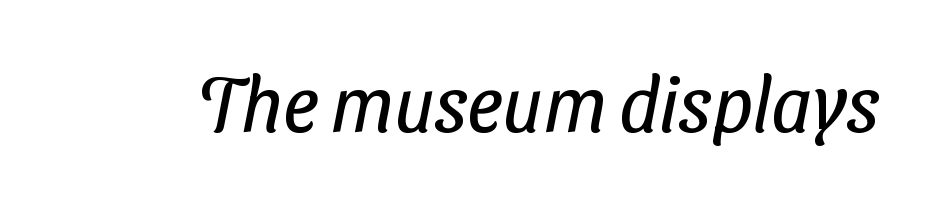
Q: Is the text bold? A: No.
Q: Is the typeface a serif or a sans-serif typeface? A: Sans-serif.
Q: Is the text underlined? A: No.
Q: Is the spacing between letters normal or unusually wide? A: Normal.
Q: Width (condensed, normal, or wide)? A: Condensed.
Q: Stroke contrast? A: Low.
Q: x-height? A: Medium.
Q: Monospaced? A: No.
